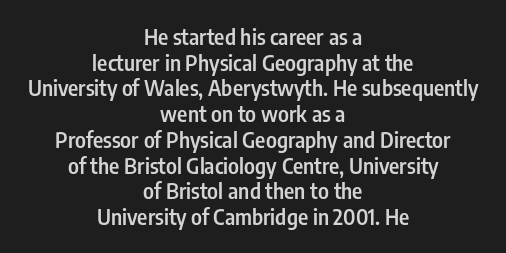
The image shows 22 px text type, upright; set centered, line spacing 1.17x, normal letter spacing, not underlined.
